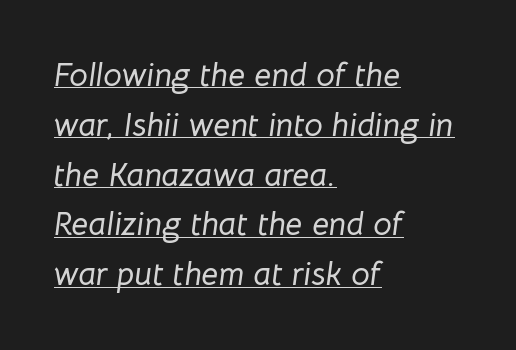
The specimen reads as italic at a glance. Look at the tracking — it's just the regular setting, nothing added. The letters advance in unequal steps, a hallmark of proportional type. This rendering features underlined lettering.
